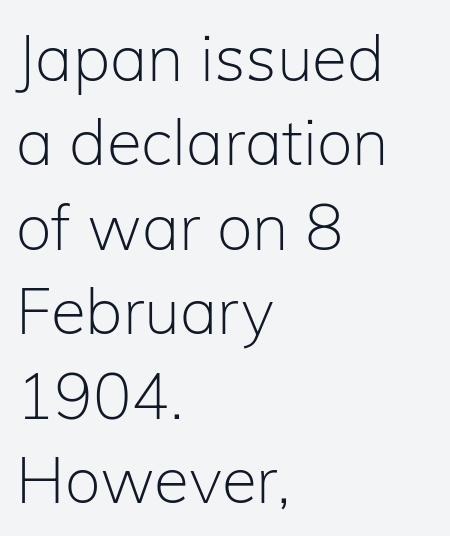
Characters follow at the spacing the type designer built in. No extra ink here — the face is not bold. This sample is left-justified, so line endings fall wherever the words run out. A clean baseline with only descenders dipping below it.
